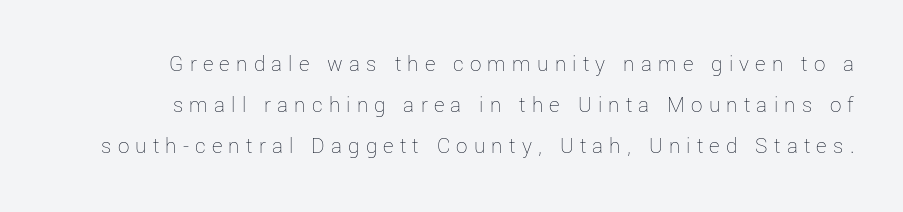
Display-style spreading of the glyphs; the letterfit is very open. A roman cut, with each character standing at attention. The letters look calm and open, with moderate or lighter stems. Decoration check: the copy has no underline.
